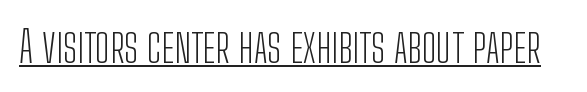
Honestly, the underline is the first thing you notice here. These lines keep a tight, regular rhythm from letter to letter. The cut favours lightness, reaching ordinary text weight at its darkest. What kind of face is this? One without serifs — a sans. Does the lettering tilt? It doesn't — this is upright. Is this a fixed-width face? No — the glyphs have proportional, varying widths.
